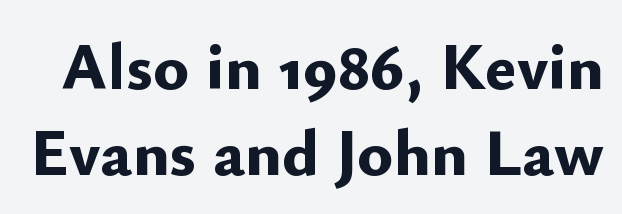
{"serif": "no", "italic": "no", "bold": "yes", "weight": "bold", "width": "normal", "stroke_contrast": "low", "x_height": "small", "monospaced": "no", "underline": "no", "line_spacing": "normal", "line_spacing_ratio": 1.29, "letter_spacing": "normal", "letter_spacing_em": 0.0, "glyph_px": 67}
